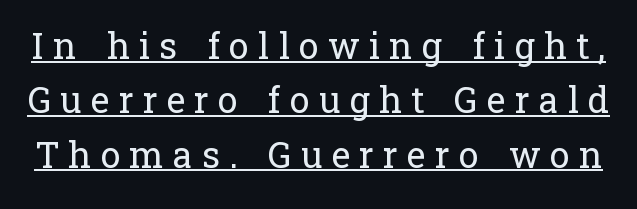
Regarding serifs, this sample has them. Has an underline been added? It has. The rows are spaced the way most documents space them. Spacing verdict: proportional, widths tailored to each character.
